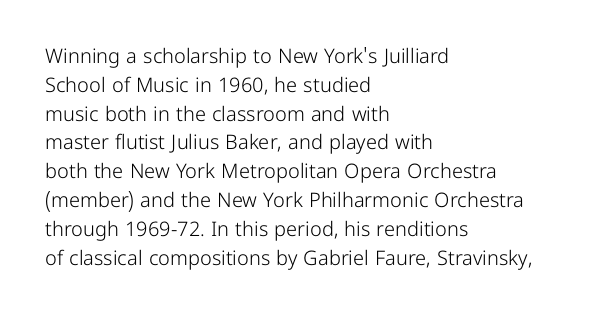
Q: Is the text bold? A: No.
Q: Is the text italic (slanted)? A: No, it is upright.
Q: Is the text underlined? A: No.
Q: How is the paragraph aligned? A: Left-aligned.
Q: Is the spacing between letters normal or unusually wide? A: Normal.
Q: Is the spacing between lines tight, normal or loose? A: Normal.
